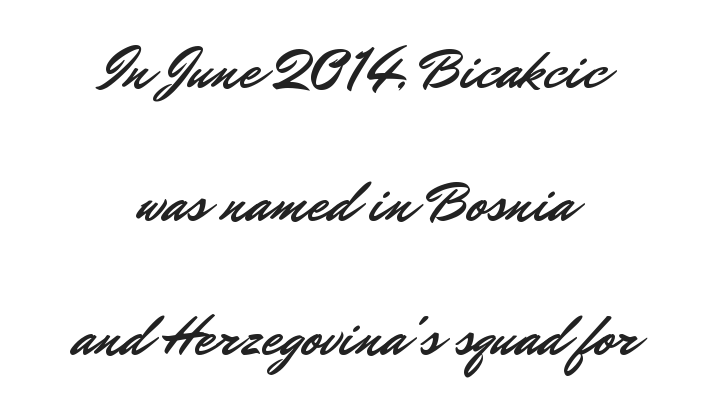
Q: Is the text italic (slanted)? A: Yes.
Q: Is the typeface a serif or a sans-serif typeface? A: Sans-serif.
Q: Is the text underlined? A: No.
Q: How is the paragraph aligned? A: Centered.
Q: Is the spacing between letters normal or unusually wide? A: Normal.
Q: Is the spacing between lines tight, normal or loose? A: Loose.
Q: Width (condensed, normal, or wide)? A: Normal.
Q: Stroke contrast? A: Low.
Q: x-height? A: Small.
Q: Monospaced? A: No.
